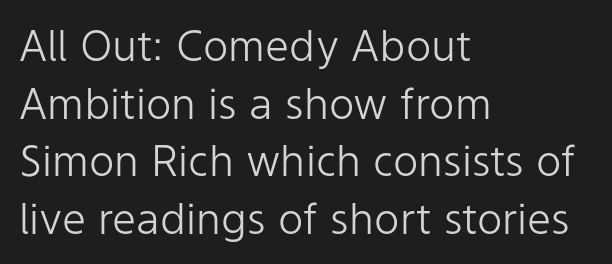
Q: Is the text bold? A: No.
Q: Is the text italic (slanted)? A: No, it is upright.
Q: Is the typeface a serif or a sans-serif typeface? A: Sans-serif.
Q: Is the text underlined? A: No.
Q: How is the paragraph aligned? A: Left-aligned.
Q: Is the spacing between letters normal or unusually wide? A: Normal.
Q: Is the spacing between lines tight, normal or loose? A: Normal.
Q: Width (condensed, normal, or wide)? A: Normal.
Q: Stroke contrast? A: Low.
Q: x-height? A: Medium.
Q: Monospaced? A: No.
